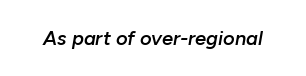
{"italic": "yes", "lean": "right", "slant_degrees": 10, "bold": "semi", "underline": "no", "letter_spacing": "normal", "letter_spacing_em": 0.0, "glyph_px": 20}
